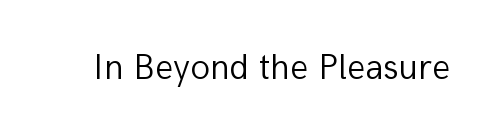
Q: Is the text bold? A: No.
Q: Is the text italic (slanted)? A: No, it is upright.
Q: Is the typeface a serif or a sans-serif typeface? A: Sans-serif.
Q: Is the text underlined? A: No.
Q: Is the spacing between letters normal or unusually wide? A: Normal.
Q: Width (condensed, normal, or wide)? A: Normal.
Q: Stroke contrast? A: Low.
Q: x-height? A: Medium.
Q: Monospaced? A: No.
